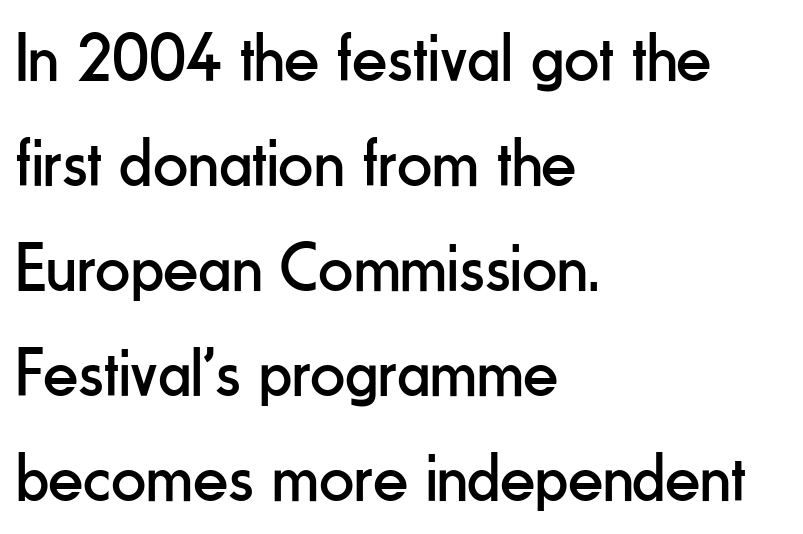
Q: Is the text bold? A: No.
Q: Is the text italic (slanted)? A: No, it is upright.
Q: Is the typeface a serif or a sans-serif typeface? A: Sans-serif.
Q: Is the text underlined? A: No.
Q: How is the paragraph aligned? A: Left-aligned.
Q: Is the spacing between letters normal or unusually wide? A: Normal.
Q: Is the spacing between lines tight, normal or loose? A: Normal.
Q: Width (condensed, normal, or wide)? A: Condensed.
Q: Stroke contrast? A: Low.
Q: x-height? A: Small.
Q: Monospaced? A: No.
